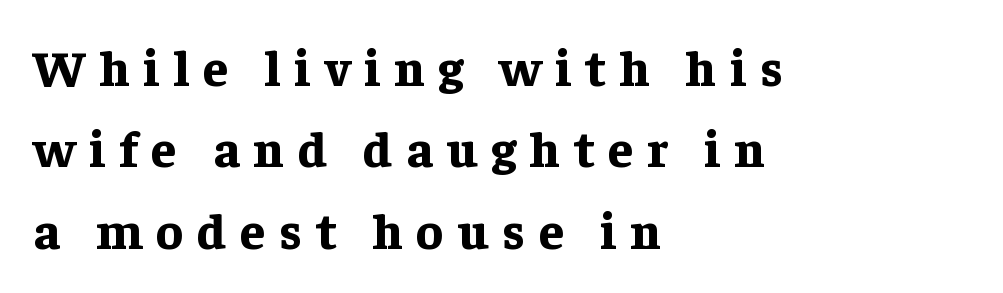
Serif or sans? Serif — the stroke terminals have little feet. This rendering widens character spacing well past its baseline value. A typesetter would call this proportional, since set widths differ per character. These words are printed bold, with thick strokes throughout.
